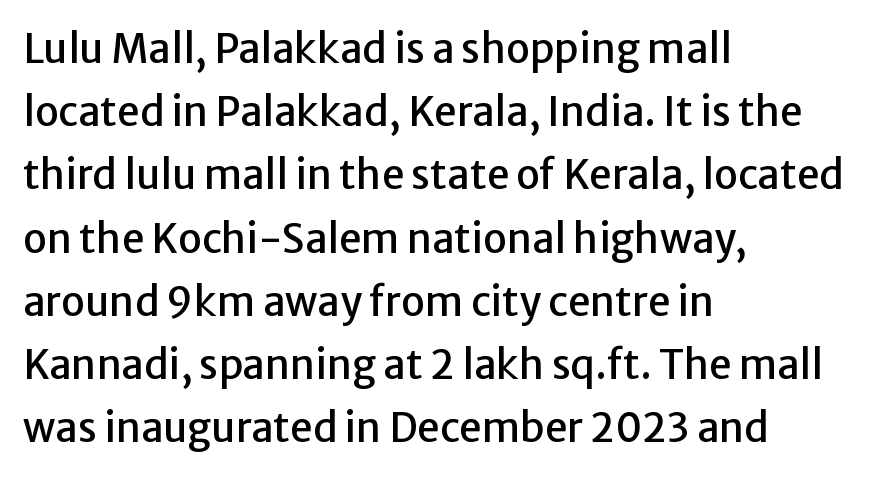
Q: Is the text italic (slanted)? A: No, it is upright.
Q: Is the typeface a serif or a sans-serif typeface? A: Sans-serif.
Q: Is the text underlined? A: No.
Q: How is the paragraph aligned? A: Left-aligned.
Q: Is the spacing between letters normal or unusually wide? A: Normal.
Q: Is the spacing between lines tight, normal or loose? A: Normal.
Q: Width (condensed, normal, or wide)? A: Normal.
Q: Stroke contrast? A: Low.
Q: x-height? A: Medium.
Q: Monospaced? A: No.
